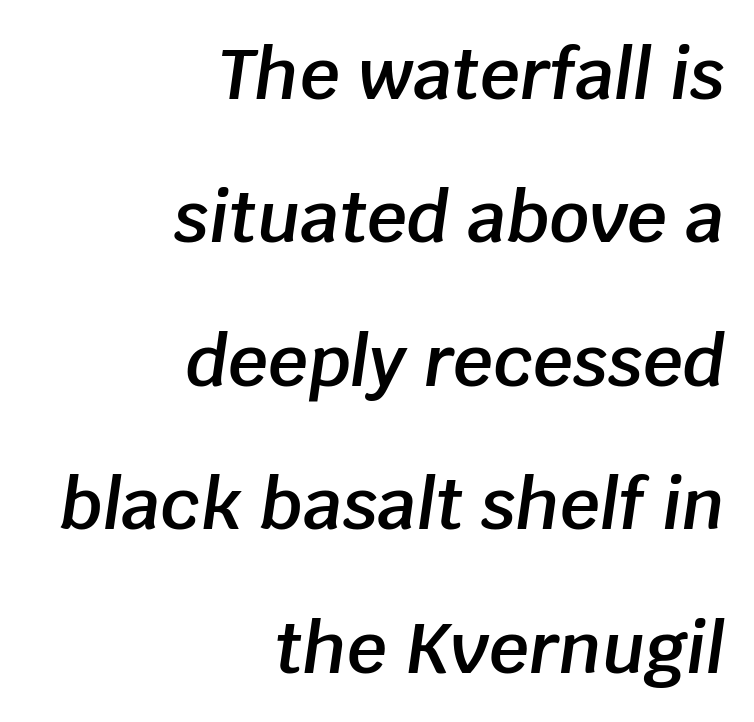
Only glyphs here, with clear space below each row. Compared with typical body copy, the letter spacing here is the same. Airy leading. This sample has the flowing, uneven cadence of proportional lettering. Alignment: flush right. Students, this is semibold: more ink than regular, less than bold.
